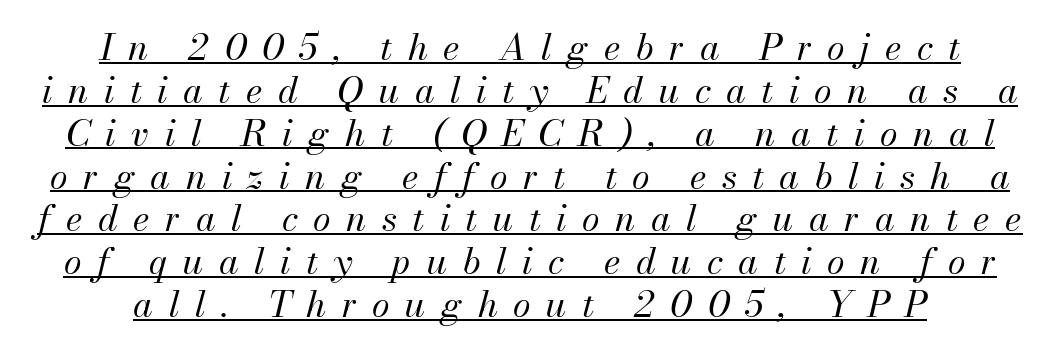
Q: Is the text bold? A: No.
Q: Is the text italic (slanted)? A: Yes, it leans right by about 13 degrees.
Q: Is the text underlined? A: Yes.
Q: How is the paragraph aligned? A: Centered.
Q: Is the spacing between letters normal or unusually wide? A: Unusually wide.
Q: Width (condensed, normal, or wide)? A: Normal.
Q: Stroke contrast? A: Medium.
Q: x-height? A: Small.
Q: Monospaced? A: No.
